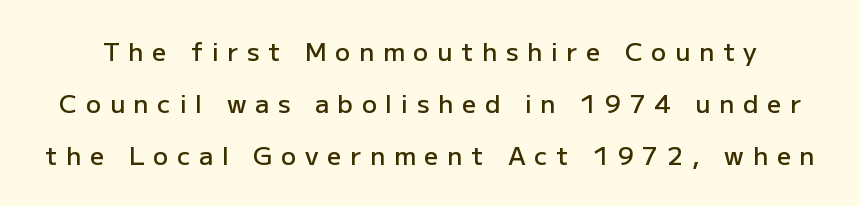
The image shows 25 px text type, upright; set loose line spacing (2.09x), unusually wide letter spacing (+0.35 em), not underlined.
